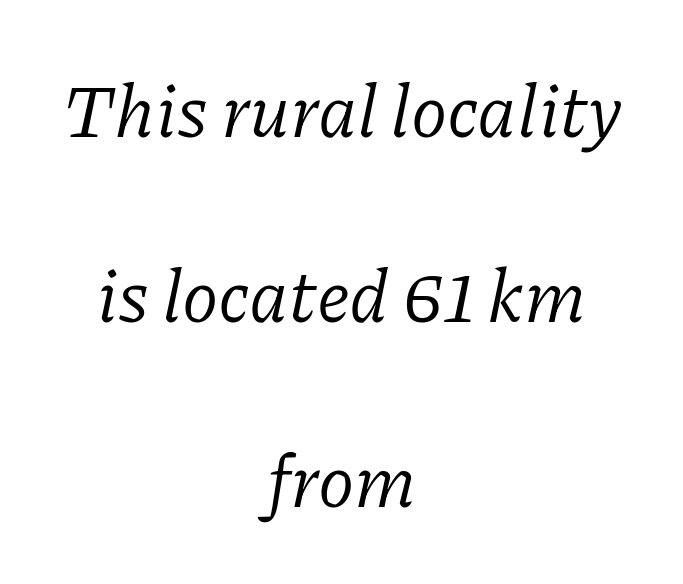
Q: Is the text bold? A: No.
Q: Is the text italic (slanted)? A: Yes, it leans right by about 11 degrees.
Q: Is the typeface a serif or a sans-serif typeface? A: Serif.
Q: Is the text underlined? A: No.
Q: How is the paragraph aligned? A: Centered.
Q: Is the spacing between letters normal or unusually wide? A: Normal.
Q: Is the spacing between lines tight, normal or loose? A: Loose.
Q: Width (condensed, normal, or wide)? A: Normal.
Q: Stroke contrast? A: Low.
Q: x-height? A: Medium.
Q: Monospaced? A: No.
